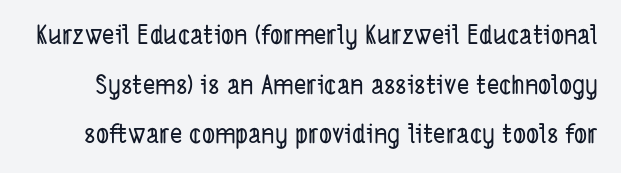
The image shows 26 px text type; set loose line spacing (1.91x), normal letter spacing, not underlined.
